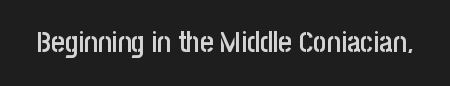
The image shows 29 px semibold, condensed sans-serif type, upright; set normal letter spacing, not underlined; low stroke contrast and a large x-height.
